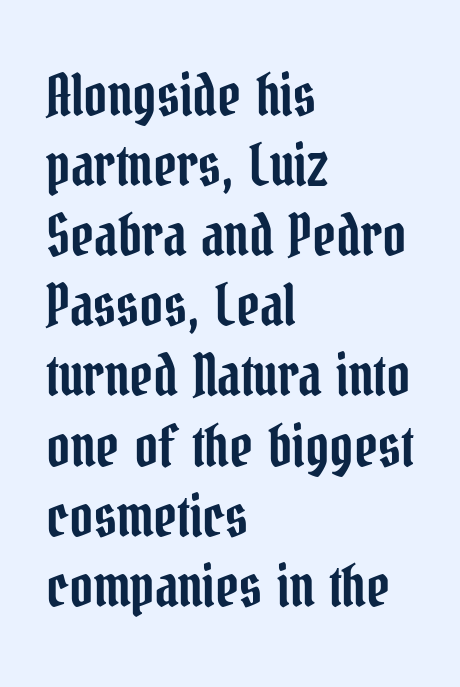
Q: Is the text italic (slanted)? A: No, it is upright.
Q: Is the typeface a serif or a sans-serif typeface? A: Serif.
Q: Is the text underlined? A: No.
Q: How is the paragraph aligned? A: Left-aligned.
Q: Is the spacing between letters normal or unusually wide? A: Normal.
Q: Width (condensed, normal, or wide)? A: Condensed.
Q: Stroke contrast? A: Low.
Q: x-height? A: Medium.
Q: Monospaced? A: No.
